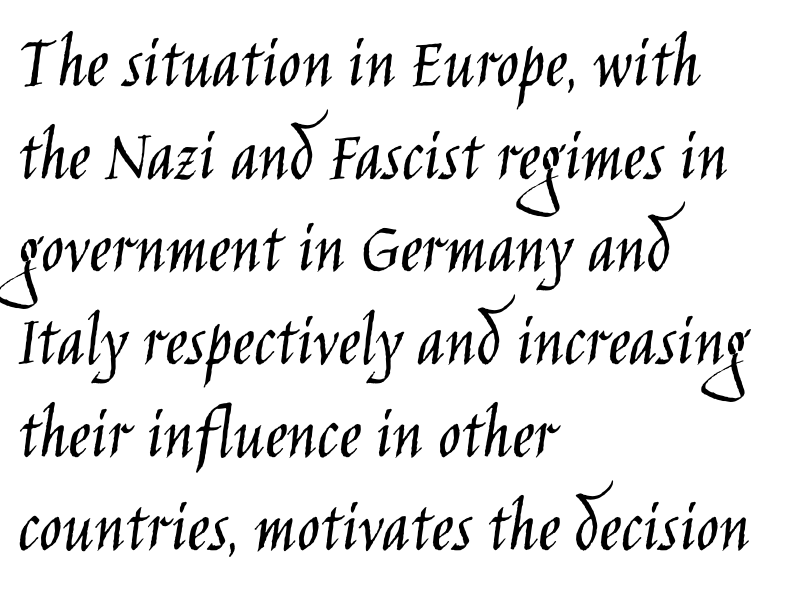
A typesetter would label this face a sans. The space beneath each line is pristine and unruled. Is this a fixed-width face? No — the glyphs have proportional, varying widths.
